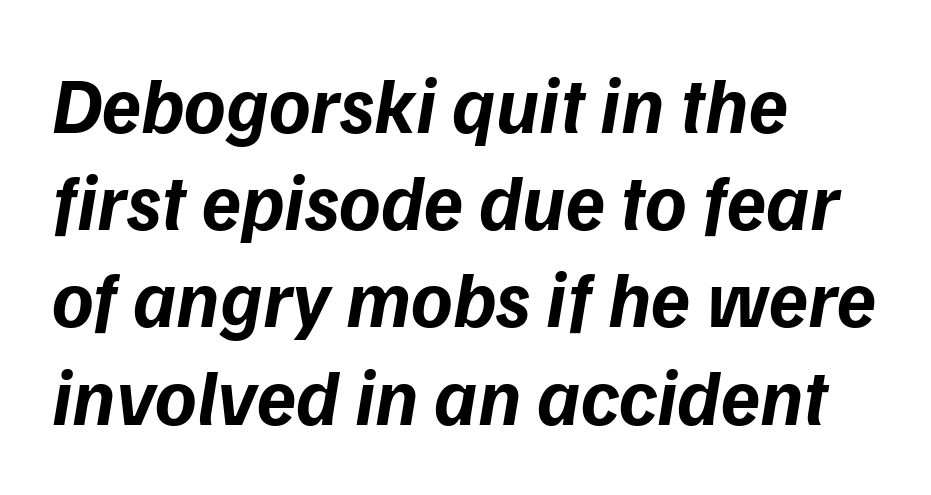
{"italic": "yes", "lean": "right", "slant_degrees": 9, "bold": "yes", "weight": "bold", "width": "normal", "stroke_contrast": "low", "x_height": "medium", "monospaced": "no", "underline": "no", "align": "left", "line_spacing_ratio": 1.23, "letter_spacing": "normal", "letter_spacing_em": 0.0, "glyph_px": 79}
